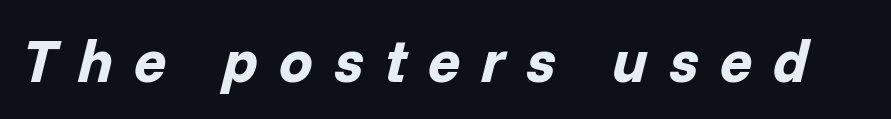
The image shows 60 px bold type, italic (leaning right); set unusually wide letter spacing (+0.35 em), not underlined; low stroke contrast and a medium x-height.
